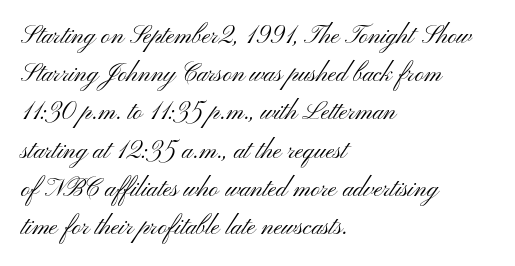
The glyphs are unaccompanied by any horizontal stroke below them. These lines keep a tight, regular rhythm from letter to letter. Interline gaps are of average width in this sample. The paragraph shown leans on its left margin.
